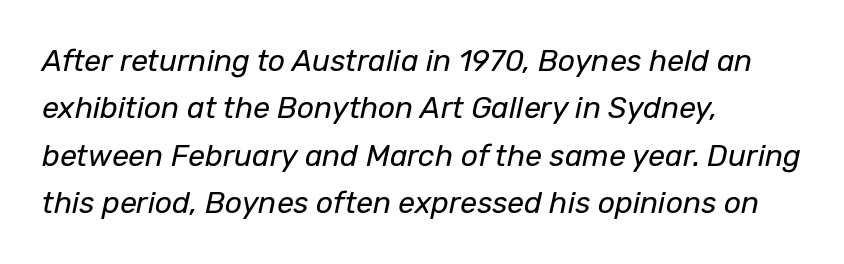
The image shows 30 px regular-weight type, italic (leaning right); set left-aligned, normal line spacing (1.58x), normal letter spacing, not underlined; low stroke contrast and a medium x-height.
